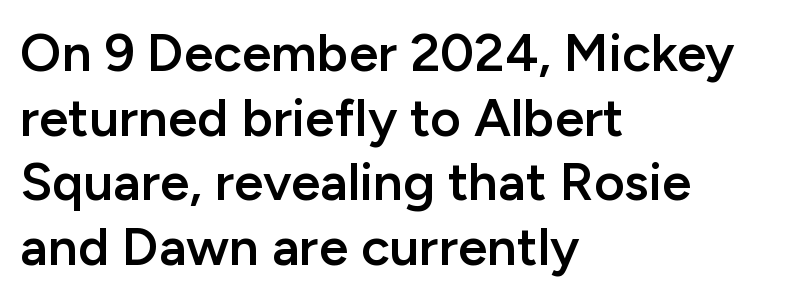
Q: Is the text bold? A: Semi-bold.
Q: Is the text italic (slanted)? A: No, it is upright.
Q: Is the typeface a serif or a sans-serif typeface? A: Sans-serif.
Q: Is the text underlined? A: No.
Q: How is the paragraph aligned? A: Left-aligned.
Q: Is the spacing between letters normal or unusually wide? A: Normal.
Q: Width (condensed, normal, or wide)? A: Normal.
Q: Stroke contrast? A: Low.
Q: x-height? A: Medium.
Q: Monospaced? A: No.
